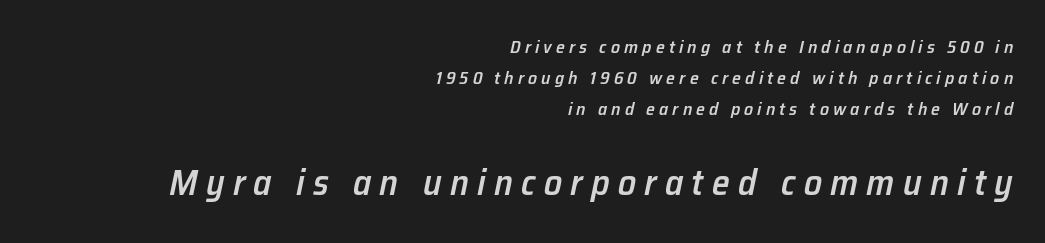
Q: Is the text bold? A: Semi-bold.
Q: Is the text italic (slanted)? A: Yes, it leans right by about 12 degrees.
Q: Is the text underlined? A: No.
Q: How is the paragraph aligned? A: Right-aligned.
Q: Is the spacing between letters normal or unusually wide? A: Unusually wide.
Q: Which block of text is set in a larger size, the first (top) or the second (bottom)? A: The second (bottom) one.
Q: Width (condensed, normal, or wide)? A: Normal.
Q: Stroke contrast? A: Low.
Q: x-height? A: Medium.
Q: Monospaced? A: No.
